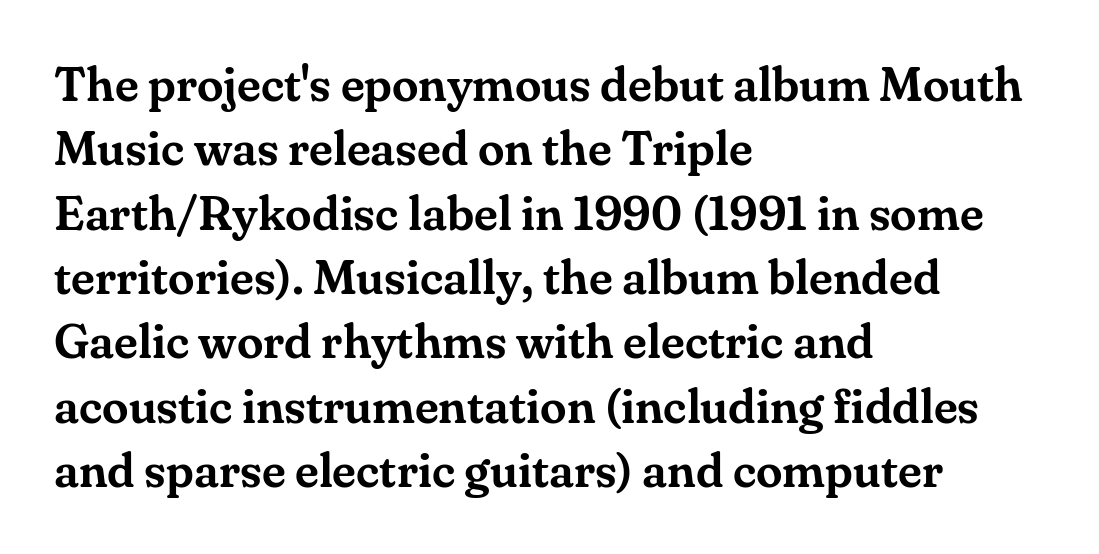
{"serif": "yes", "italic": "no", "width": "normal", "stroke_contrast": "medium", "x_height": "small", "monospaced": "no", "underline": "no", "align": "left", "line_spacing": "normal", "line_spacing_ratio": 1.34, "letter_spacing": "normal", "letter_spacing_em": 0.0, "glyph_px": 48}
